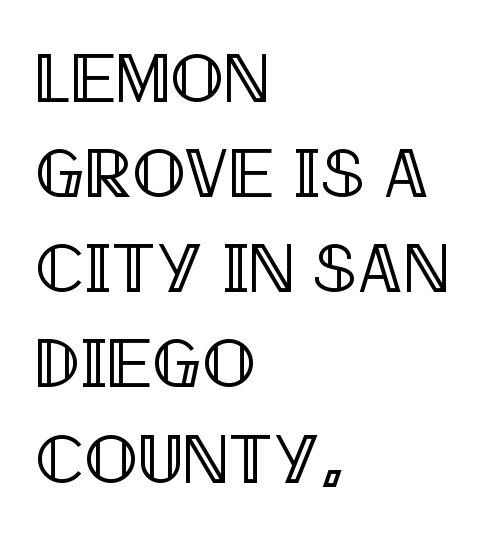
{"italic": "no", "width": "condensed", "x_height": "large", "monospaced": "no", "underline": "no", "align": "left", "line_spacing": "normal", "line_spacing_ratio": 1.34, "letter_spacing": "normal", "letter_spacing_em": 0.0, "glyph_px": 71}
